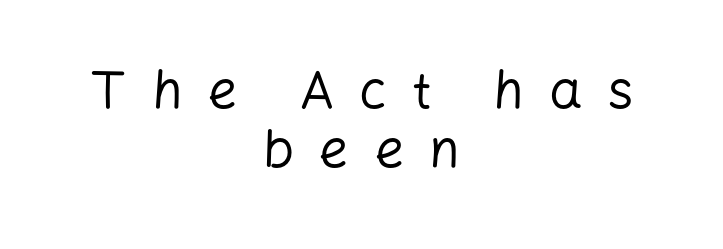
{"serif": "no", "italic": "no", "bold": "no", "weight": "regular", "width": "normal", "stroke_contrast": "low", "x_height": "medium", "monospaced": "no", "underline": "no", "align": "center", "line_spacing": "tight", "line_spacing_ratio": 1.12, "letter_spacing": "wide", "letter_spacing_em": 0.46, "glyph_px": 53}
